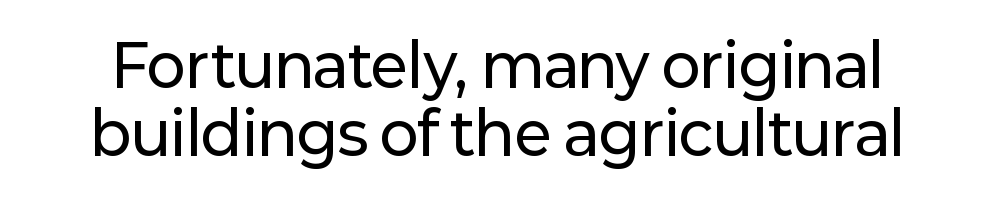
Q: Is the text italic (slanted)? A: No, it is upright.
Q: Is the typeface a serif or a sans-serif typeface? A: Sans-serif.
Q: Is the text underlined? A: No.
Q: Is the spacing between letters normal or unusually wide? A: Normal.
Q: Width (condensed, normal, or wide)? A: Normal.
Q: Stroke contrast? A: Low.
Q: x-height? A: Medium.
Q: Monospaced? A: No.
